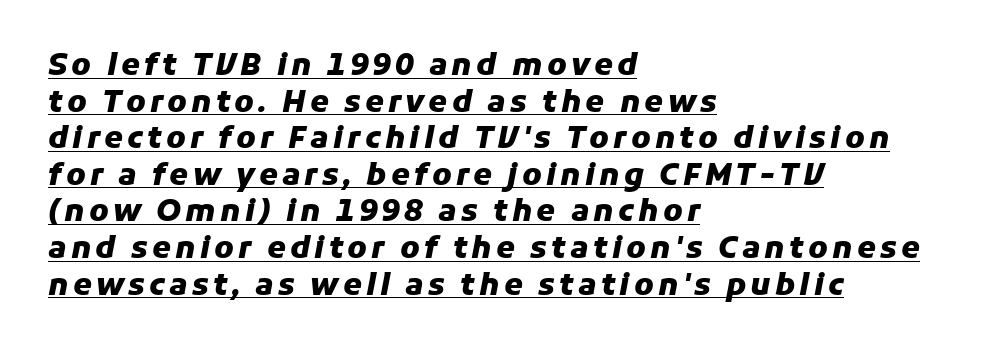
{"italic": "yes", "lean": "right", "slant_degrees": 11, "bold": "yes", "weight": "heavy", "width": "normal", "stroke_contrast": "low", "x_height": "medium", "monospaced": "no", "underline": "yes", "align": "left", "line_spacing_ratio": 1.22, "glyph_px": 30}
